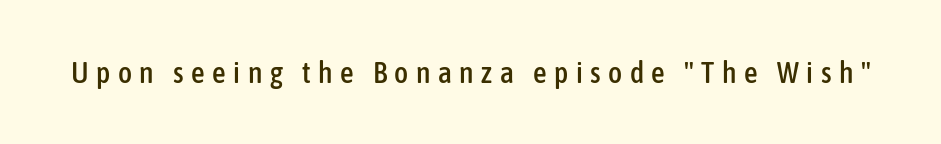
Italic? Not at all — the glyphs are vertical. The gap between lines stays unmarked. Observe the absence of serifs on each vertical stroke in this sample. Here the designer chose a conventional face with non-uniform glyph widths.
